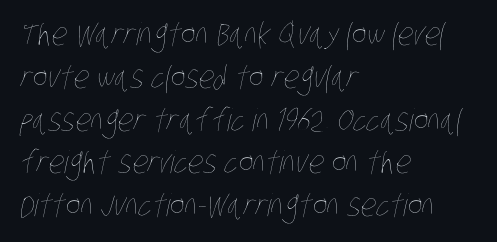
{"bold": "no", "weight": "thin", "width": "condensed", "stroke_contrast": "low", "x_height": "large", "monospaced": "no", "underline": "no", "align": "left", "line_spacing": "normal", "line_spacing_ratio": 1.38, "letter_spacing": "normal", "letter_spacing_em": 0.0, "glyph_px": 31}
